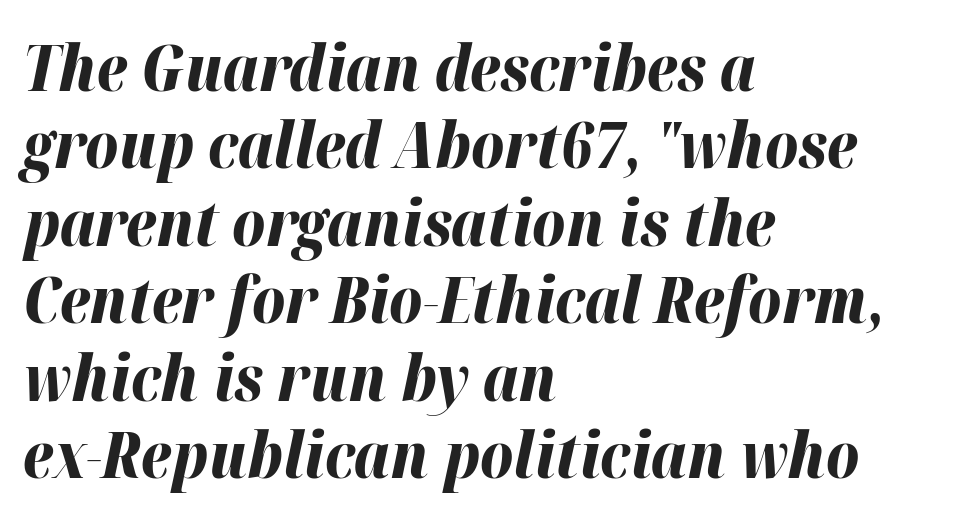
The image shows 63 px bold type, italic (leaning right); set left-aligned, line spacing 1.23x, normal letter spacing, not underlined; high stroke contrast and a medium x-height.
